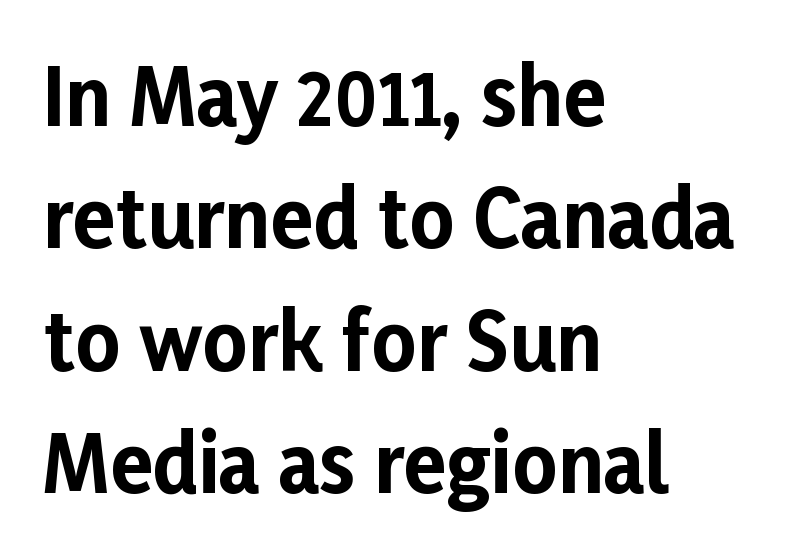
{"serif": "no", "italic": "no", "bold": "yes", "weight": "bold", "width": "normal", "stroke_contrast": "low", "x_height": "medium", "monospaced": "no", "underline": "no", "align": "left", "line_spacing": "normal", "line_spacing_ratio": 1.57, "letter_spacing": "normal", "letter_spacing_em": 0.0, "glyph_px": 78}
